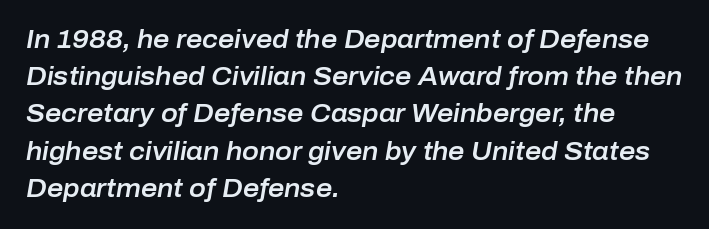
The image shows 25 px text type, italic (leaning right); set left-aligned, normal line spacing (1.49x), normal letter spacing, not underlined.
